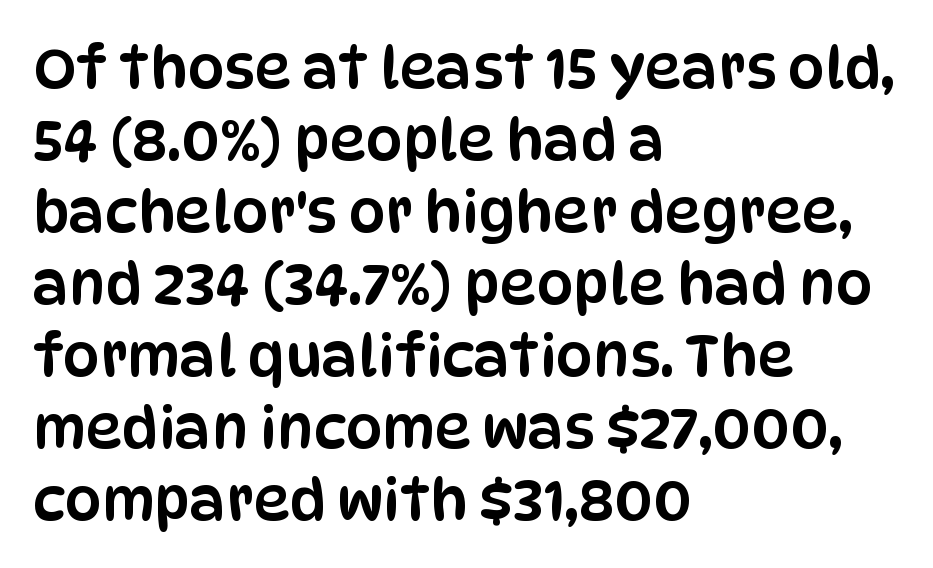
In terms of letterform style, serifs are entirely absent. Reading down the block, your eye returns to a fixed left position each line. Just letters on the line, the space beneath them empty. Character widths vary here, with narrow letters taking less room than wide ones. Nothing unusual about the tracking: characters are spaced as the font intends. The type sits square on the baseline with zero lean.
